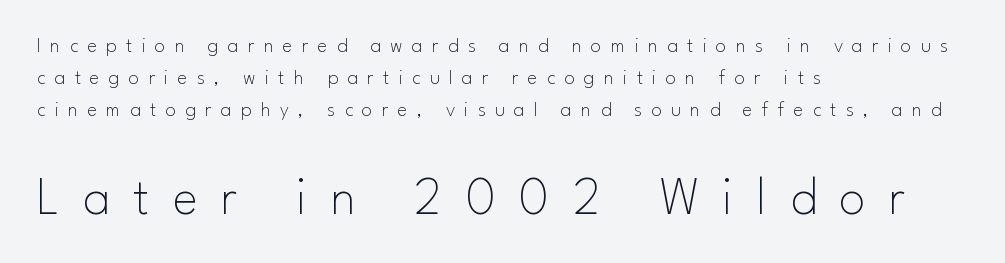
The image shows 53 px thin sans-serif type, upright; set left-aligned, normal line spacing (1.53x), unusually wide letter spacing (+0.44 em), not underlined; the second (bottom) block is 2.52x larger; low stroke contrast and a small x-height.
